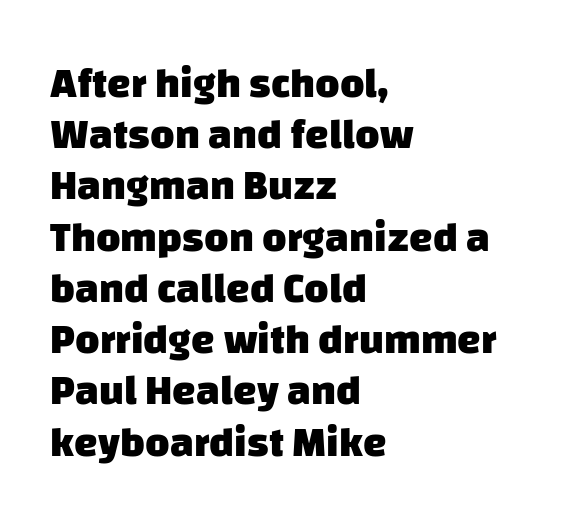
The image shows 42 px heavy sans-serif type; set left-aligned, line spacing 1.22x, normal letter spacing, not underlined; low stroke contrast and a large x-height.
